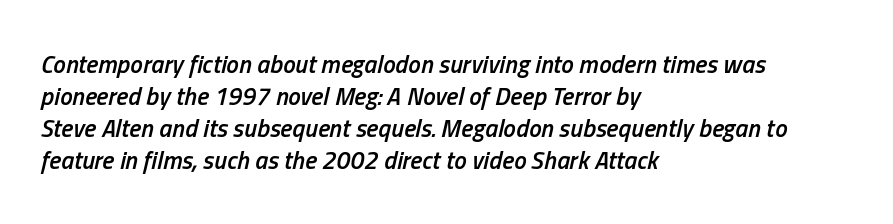
The image shows 25 px text type, italic (leaning right); set left-aligned, normal line spacing (1.28x), normal letter spacing, not underlined.
